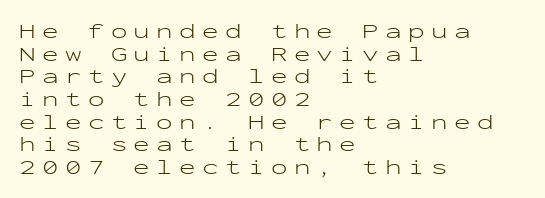
If you drew a line through each stem, it would be perfectly vertical. Weight: in the light-to-regular range. Glyph-to-glyph distance is far greater than everyday printed text. Underline: absent.
